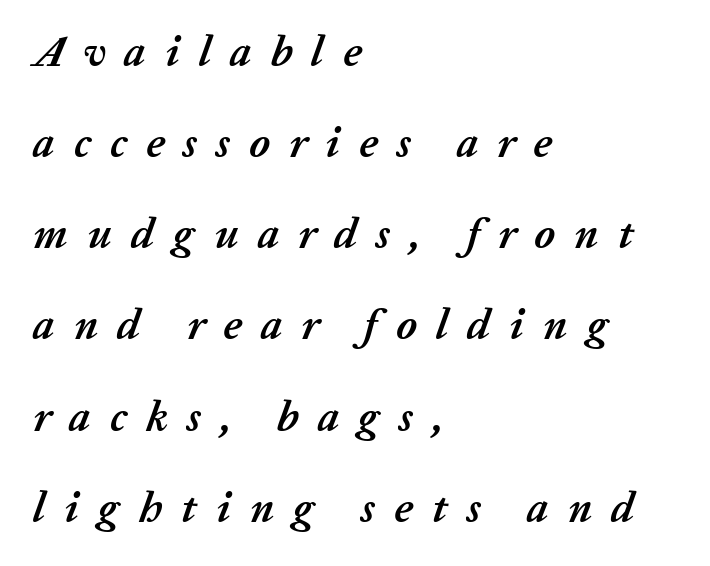
Q: Is the text bold? A: Yes.
Q: Is the text italic (slanted)? A: Yes, it leans right by about 20 degrees.
Q: Is the text underlined? A: No.
Q: How is the paragraph aligned? A: Left-aligned.
Q: Is the spacing between letters normal or unusually wide? A: Unusually wide.
Q: Is the spacing between lines tight, normal or loose? A: Loose.
Q: Width (condensed, normal, or wide)? A: Normal.
Q: Stroke contrast? A: Low.
Q: x-height? A: Medium.
Q: Monospaced? A: No.
